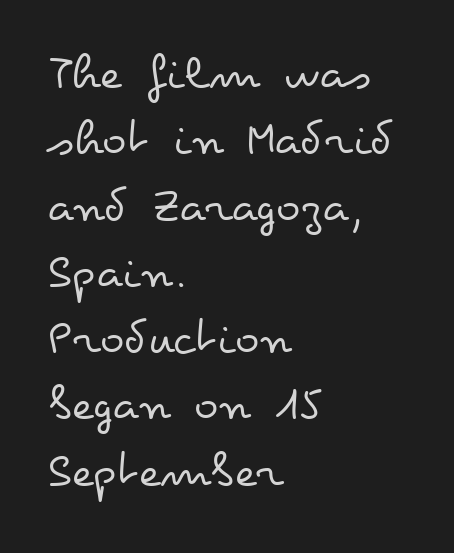
Q: Is the text bold? A: No.
Q: Is the text italic (slanted)? A: No, it is upright.
Q: Is the text underlined? A: No.
Q: How is the paragraph aligned? A: Left-aligned.
Q: Is the spacing between letters normal or unusually wide? A: Normal.
Q: Is the spacing between lines tight, normal or loose? A: Normal.
Q: Width (condensed, normal, or wide)? A: Wide.
Q: Stroke contrast? A: Low.
Q: x-height? A: Small.
Q: Monospaced? A: No.
